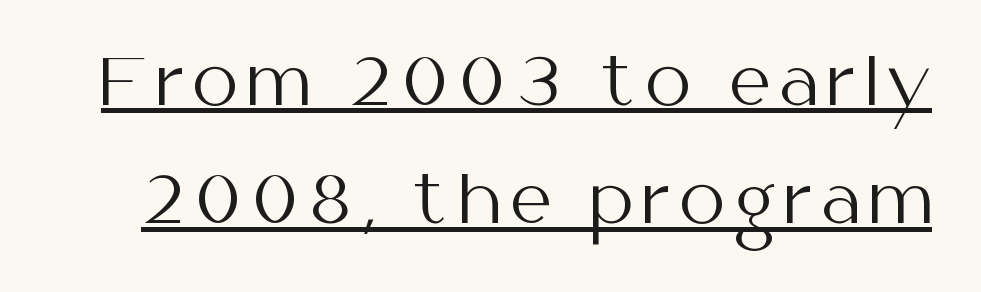
{"serif": "no", "italic": "no", "bold": "no", "weight": "regular", "width": "normal", "stroke_contrast": "medium", "x_height": "medium", "monospaced": "no", "underline": "yes", "line_spacing_ratio": 1.82, "glyph_px": 65}
